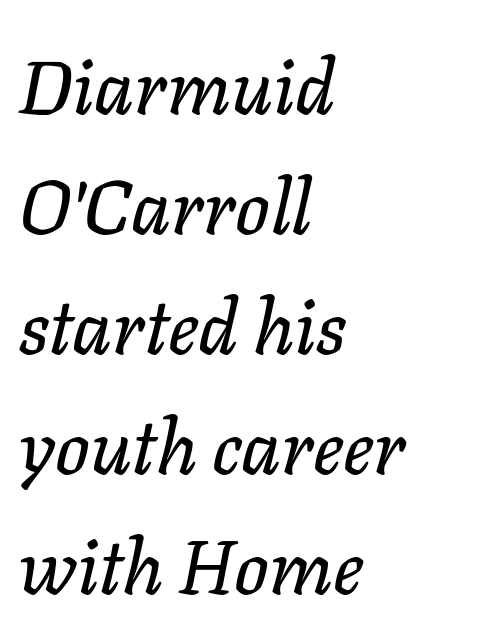
The image shows 76 px text type, italic (leaning right); set left-aligned, normal line spacing (1.58x), normal letter spacing, not underlined; low stroke contrast and a medium x-height.
